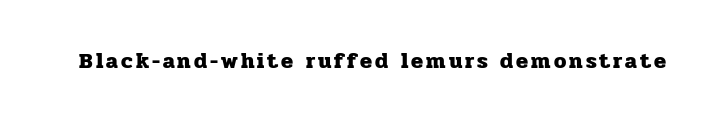
{"italic": "no", "bold": "yes", "underline": "no", "glyph_px": 22}
